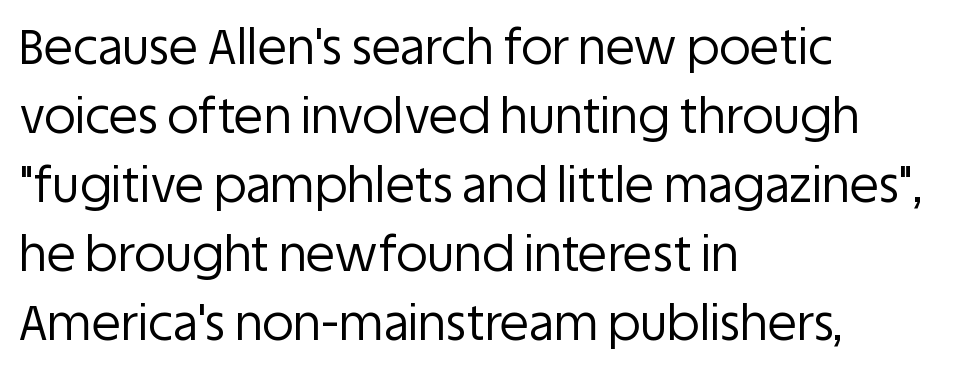
Characters remain perfectly vertical along every line. The paragraph shown leans on its left margin. Clear beneath every line of the passage. The block of text has a typical density, with ordinary space between rows. A typesetter would call this zero additional tracking. Note the varied advance widths — an 'i' is clearly narrower than an 'm'.
